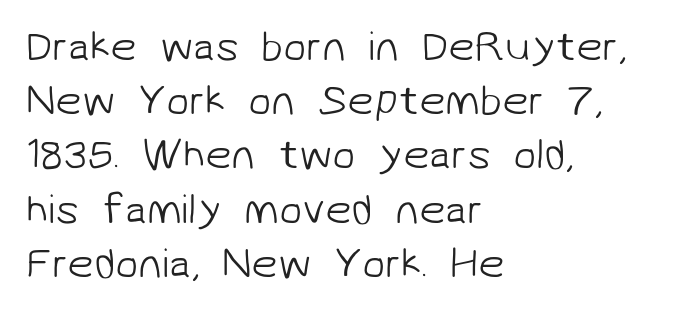
Q: Is the text bold? A: No.
Q: Is the typeface a serif or a sans-serif typeface? A: Sans-serif.
Q: Is the text underlined? A: No.
Q: How is the paragraph aligned? A: Left-aligned.
Q: Is the spacing between letters normal or unusually wide? A: Normal.
Q: Is the spacing between lines tight, normal or loose? A: Normal.
Q: Width (condensed, normal, or wide)? A: Normal.
Q: Stroke contrast? A: Low.
Q: x-height? A: Medium.
Q: Monospaced? A: No.
